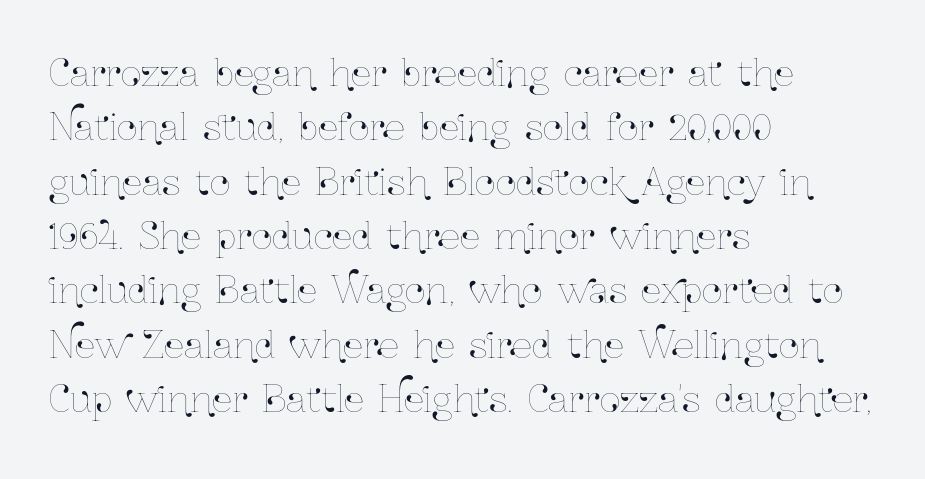
{"italic": "no", "width": "condensed", "stroke_contrast": "low", "x_height": "medium", "monospaced": "no", "underline": "no", "align": "left", "line_spacing": "normal", "line_spacing_ratio": 1.51, "letter_spacing": "normal", "letter_spacing_em": 0.0, "glyph_px": 36}
